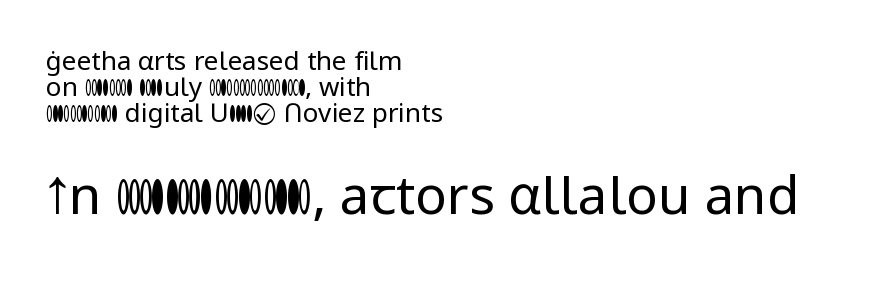
{"serif": "no", "italic": "no", "bold": "no", "weight": "regular", "width": "normal", "stroke_contrast": "low", "x_height": "medium", "monospaced": "no", "underline": "no", "align": "left", "line_spacing": "tight", "line_spacing_ratio": 1.0, "letter_spacing": "normal", "letter_spacing_em": 0.0, "larger_block": "second", "size_ratio": 2.04, "glyph_px": 53}
